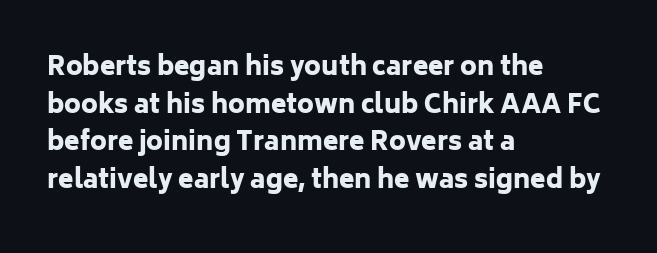
The image shows 25 px bold type, upright; set left-aligned, normal line spacing (1.51x), normal letter spacing, not underlined.
